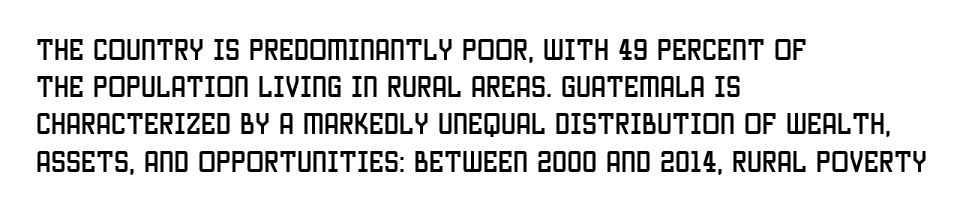
The image shows 24 px text type, upright; set left-aligned, normal line spacing (1.55x), normal letter spacing, not underlined.
